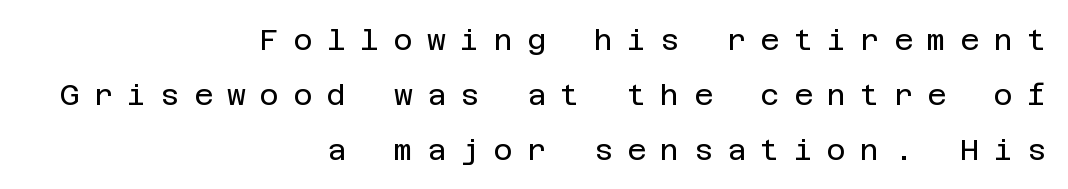
The image shows 29 px regular-weight sans-serif type, upright; set right-aligned, line spacing 1.89x, unusually wide letter spacing (+0.5 em), not underlined; low stroke contrast and a large x-height.
